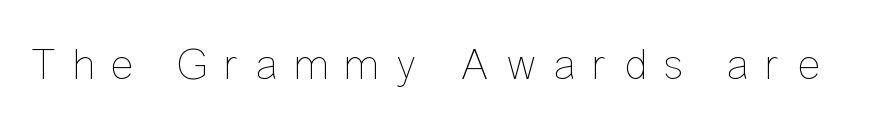
The image shows 44 px thin, condensed type, upright; set unusually wide letter spacing (+0.37 em), not underlined; low stroke contrast and a medium x-height.
